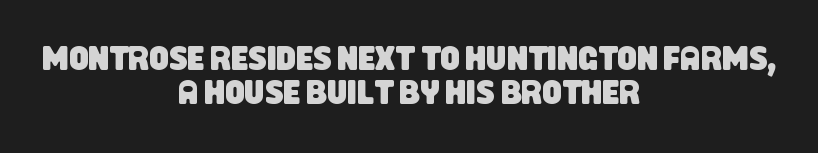
Q: Is the typeface a serif or a sans-serif typeface? A: Sans-serif.
Q: Is the text underlined? A: No.
Q: How is the paragraph aligned? A: Centered.
Q: Is the spacing between letters normal or unusually wide? A: Normal.
Q: Is the spacing between lines tight, normal or loose? A: Tight.
Q: Width (condensed, normal, or wide)? A: Condensed.
Q: Stroke contrast? A: Low.
Q: x-height? A: Large.
Q: Monospaced? A: No.
